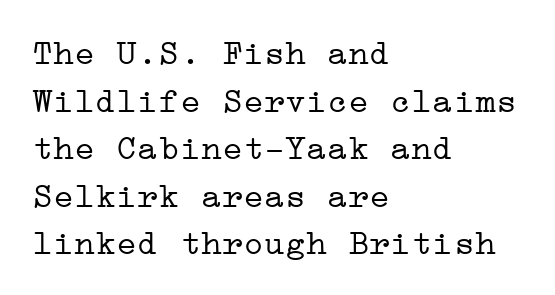
The image shows 35 px light, wide serif type, upright; set left-aligned, normal line spacing (1.36x), normal letter spacing, not underlined; low stroke contrast and a medium x-height.
